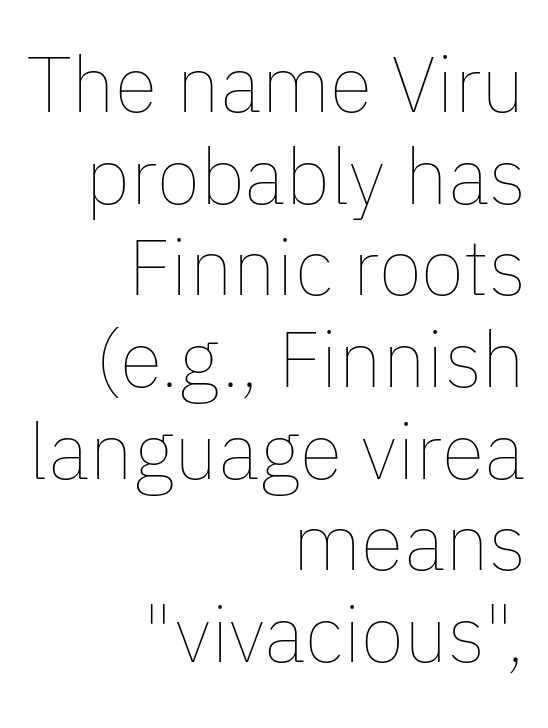
{"italic": "no", "bold": "no", "weight": "thin", "width": "normal", "stroke_contrast": "low", "x_height": "medium", "monospaced": "no", "underline": "no", "align": "right", "line_spacing_ratio": 1.16, "letter_spacing": "normal", "letter_spacing_em": 0.0, "glyph_px": 79}
